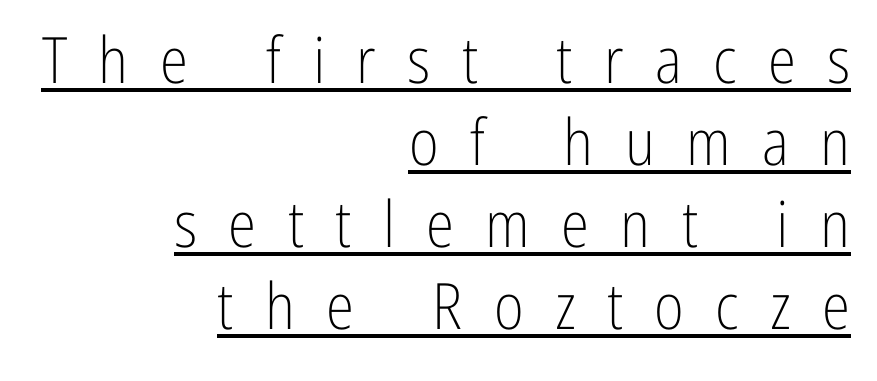
Q: Is the text bold? A: No.
Q: Is the text italic (slanted)? A: No, it is upright.
Q: Is the typeface a serif or a sans-serif typeface? A: Sans-serif.
Q: Is the text underlined? A: Yes.
Q: How is the paragraph aligned? A: Right-aligned.
Q: Is the spacing between letters normal or unusually wide? A: Unusually wide.
Q: Is the spacing between lines tight, normal or loose? A: Normal.
Q: Width (condensed, normal, or wide)? A: Condensed.
Q: Stroke contrast? A: Low.
Q: x-height? A: Medium.
Q: Monospaced? A: No.
